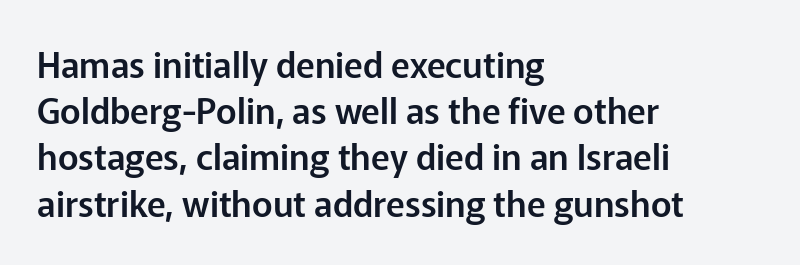
Q: Is the text italic (slanted)? A: No, it is upright.
Q: Is the typeface a serif or a sans-serif typeface? A: Sans-serif.
Q: Is the text underlined? A: No.
Q: How is the paragraph aligned? A: Left-aligned.
Q: Is the spacing between letters normal or unusually wide? A: Normal.
Q: Is the spacing between lines tight, normal or loose? A: Normal.
Q: Width (condensed, normal, or wide)? A: Normal.
Q: Stroke contrast? A: Low.
Q: x-height? A: Medium.
Q: Monospaced? A: No.
